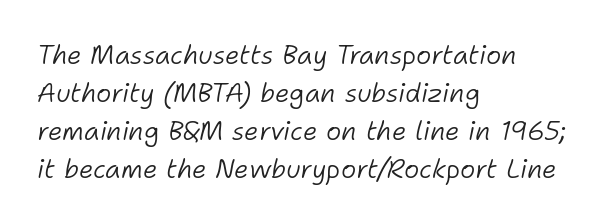
The image shows 26 px text type, italic (leaning right); set left-aligned, normal line spacing (1.46x), normal letter spacing, not underlined.
